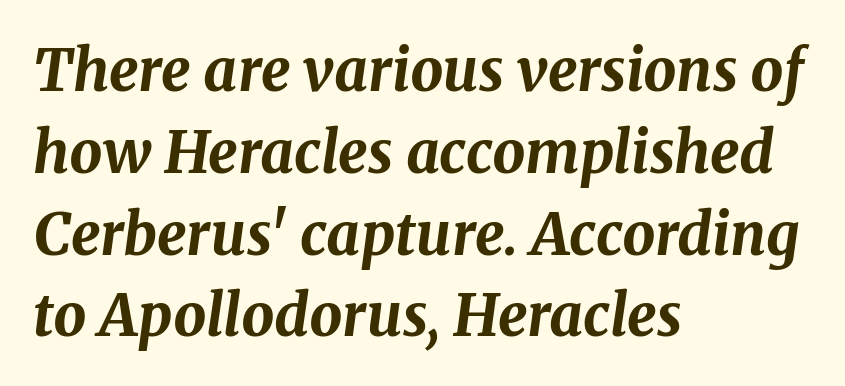
{"italic": "yes", "lean": "right", "slant_degrees": 8, "bold": "yes", "weight": "bold", "width": "normal", "stroke_contrast": "medium", "x_height": "medium", "monospaced": "no", "underline": "no", "align": "left", "line_spacing": "normal", "line_spacing_ratio": 1.41, "letter_spacing": "normal", "letter_spacing_em": 0.0, "glyph_px": 58}
